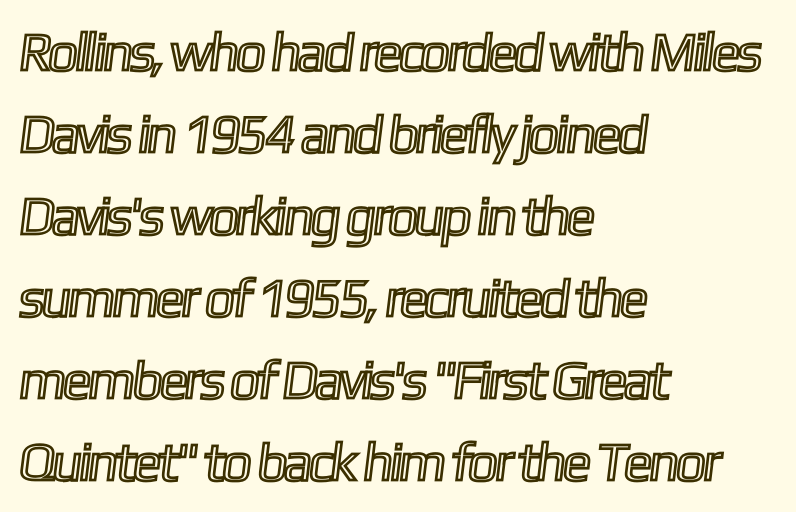
The image shows 54 px condensed type; set left-aligned, normal line spacing (1.52x), normal letter spacing, not underlined; a medium x-height.
